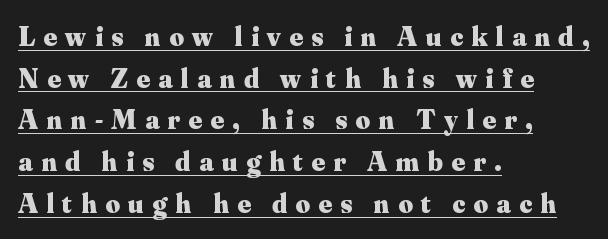
The image shows 28 px heavy serif type, upright; set left-aligned, normal line spacing (1.49x), unusually wide letter spacing (+0.3 em), underlined; medium stroke contrast and a small x-height.
